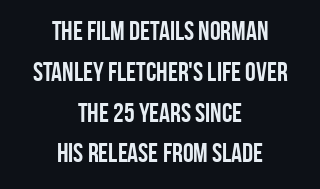
Q: Is the text bold? A: Yes.
Q: Is the text italic (slanted)? A: No, it is upright.
Q: Is the text underlined? A: No.
Q: How is the paragraph aligned? A: Centered.
Q: Is the spacing between letters normal or unusually wide? A: Normal.
Q: Is the spacing between lines tight, normal or loose? A: Normal.
